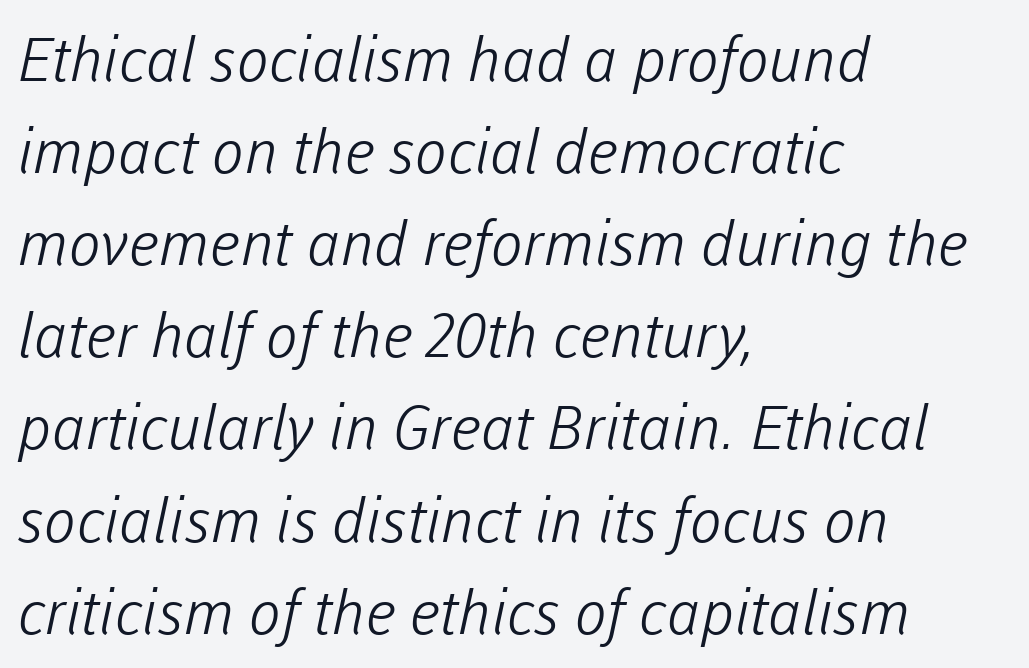
Q: Is the text bold? A: No.
Q: Is the typeface a serif or a sans-serif typeface? A: Sans-serif.
Q: Is the text underlined? A: No.
Q: How is the paragraph aligned? A: Left-aligned.
Q: Is the spacing between letters normal or unusually wide? A: Normal.
Q: Is the spacing between lines tight, normal or loose? A: Normal.
Q: Width (condensed, normal, or wide)? A: Normal.
Q: Stroke contrast? A: Low.
Q: x-height? A: Medium.
Q: Monospaced? A: No.
